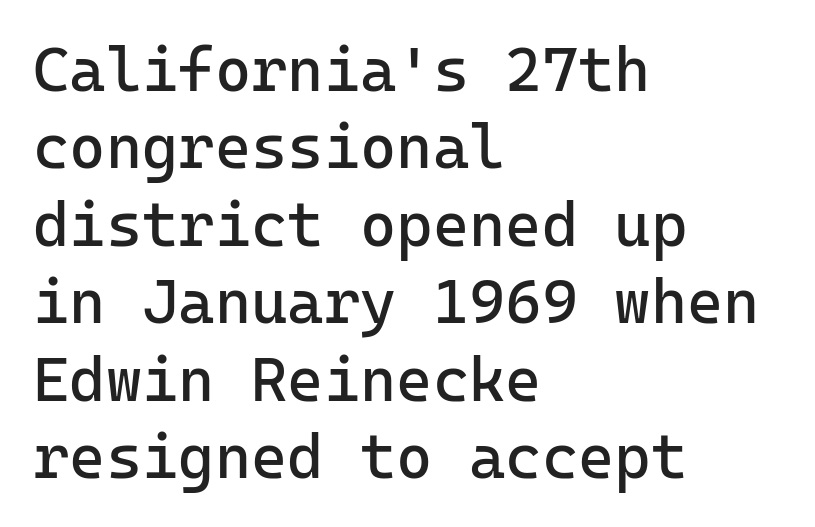
Beneath every word, the page is bare. The type is set solid horizontally, with unmodified tracking. The vertical gap from one line to the next is medium. When letters stand straight like this, we call the style roman or upright.
